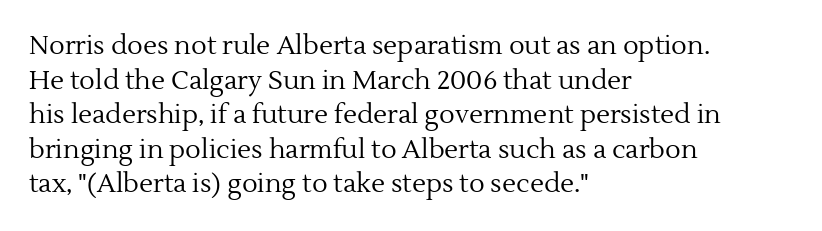
No chunkiness to these letters — they're not bold. A classic flush-left, rag-right setting is used for this passage. One glance says typical: line gaps are just what's usual. The letters sit at their default tracking, neither squeezed nor spread.
